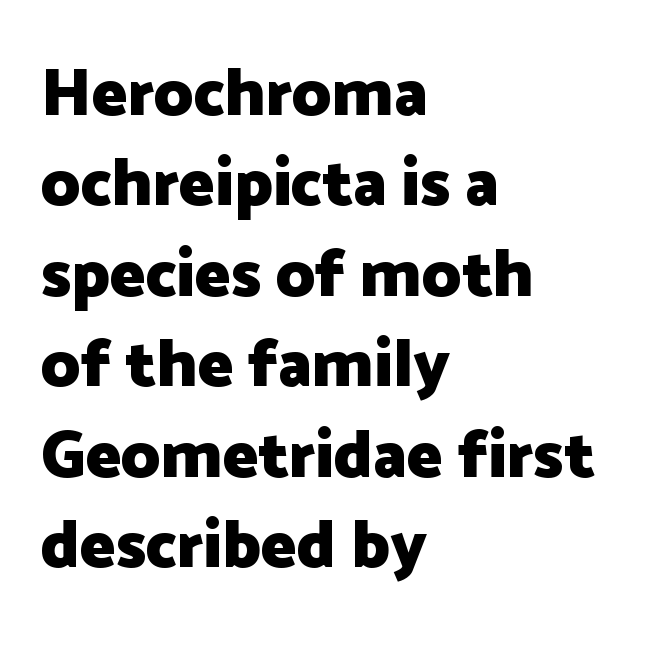
The image shows 67 px heavy sans-serif type, upright; set left-aligned, normal line spacing (1.35x), normal letter spacing, not underlined; low stroke contrast and a medium x-height.
